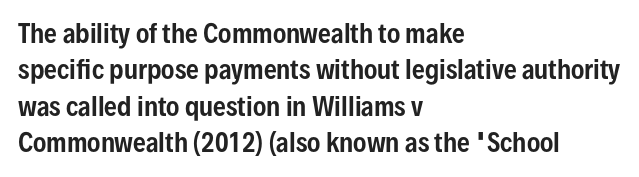
The image shows 25 px text type, upright; set left-aligned, normal line spacing (1.46x), normal letter spacing, not underlined.
